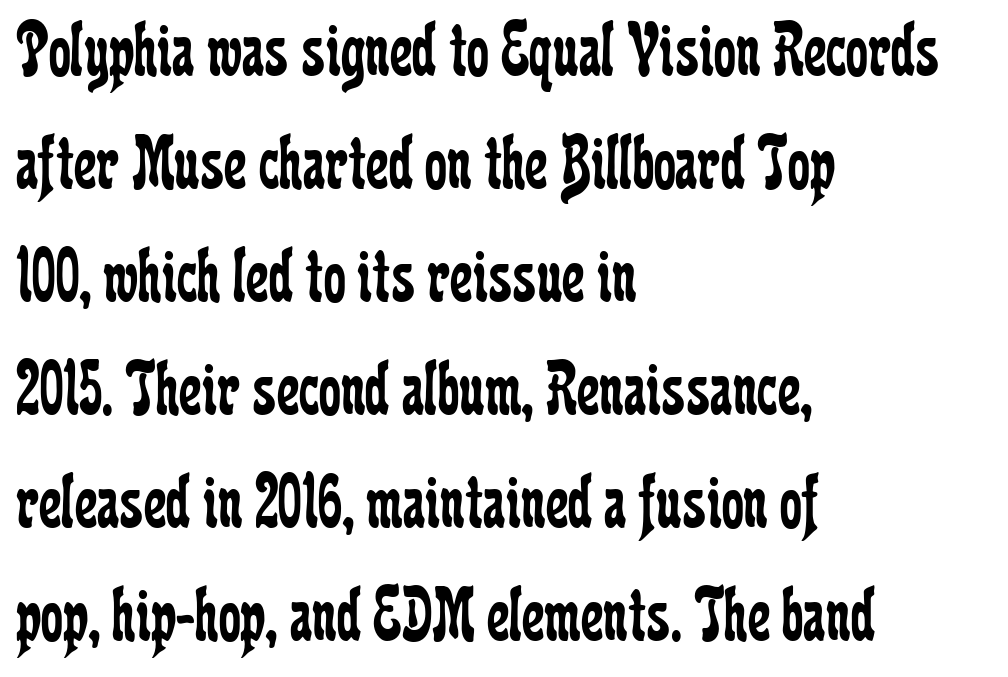
{"serif": "yes", "italic": "no", "bold": "no", "weight": "regular", "width": "condensed", "stroke_contrast": "low", "x_height": "medium", "monospaced": "no", "underline": "no", "align": "left", "line_spacing": "normal", "line_spacing_ratio": 1.43, "letter_spacing": "normal", "letter_spacing_em": 0.0, "glyph_px": 79}
